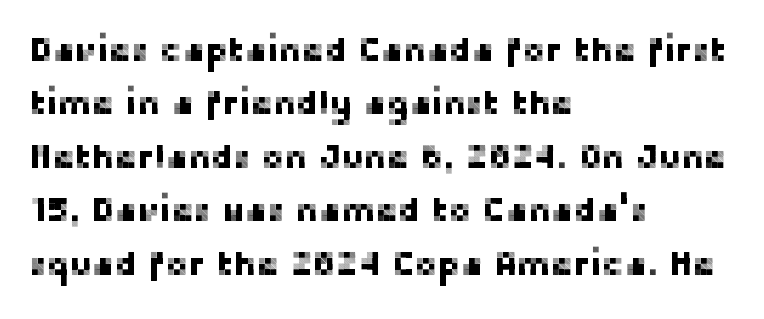
{"serif": "no", "italic": "no", "width": "normal", "stroke_contrast": "low", "x_height": "medium", "monospaced": "no", "underline": "no", "align": "left", "line_spacing": "normal", "line_spacing_ratio": 1.57, "letter_spacing": "normal", "letter_spacing_em": 0.0, "glyph_px": 34}
